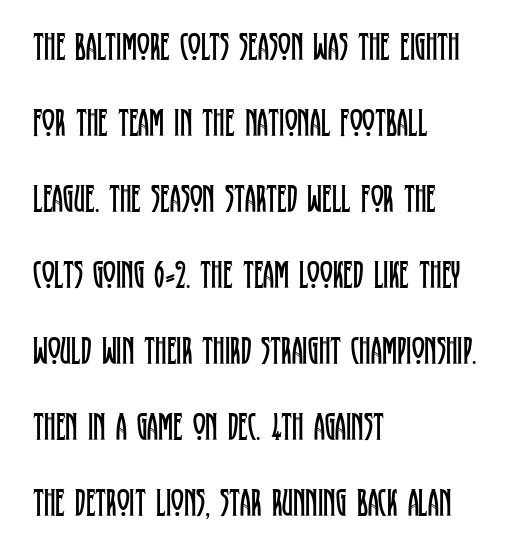
{"serif": "yes", "italic": "no", "bold": "no", "weight": "regular", "width": "condensed", "stroke_contrast": "low", "x_height": "large", "monospaced": "no", "underline": "no", "align": "left", "line_spacing": "loose", "line_spacing_ratio": 1.95, "letter_spacing": "normal", "letter_spacing_em": 0.0, "glyph_px": 39}
